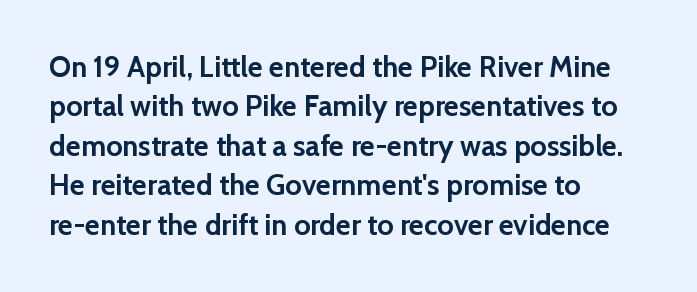
{"serif": "no", "italic": "no", "bold": "yes", "weight": "semibold", "width": "normal", "stroke_contrast": "low", "x_height": "medium", "monospaced": "no", "underline": "no", "align": "left", "line_spacing": "normal", "line_spacing_ratio": 1.36, "letter_spacing": "normal", "letter_spacing_em": 0.0, "glyph_px": 29}
